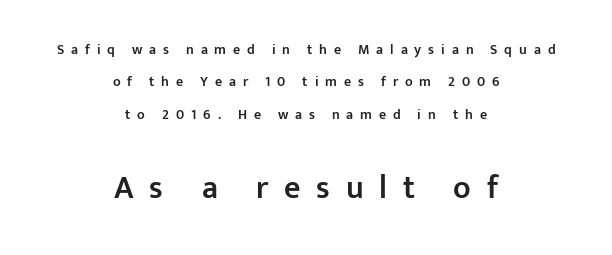
{"serif": "no", "italic": "no", "bold": "semi", "weight": "semibold", "width": "normal", "stroke_contrast": "low", "x_height": "medium", "monospaced": "no", "underline": "no", "align": "center", "line_spacing": "loose", "line_spacing_ratio": 2.32, "letter_spacing": "wide", "letter_spacing_em": 0.49, "larger_block": "second", "size_ratio": 2.29, "glyph_px": 32}
